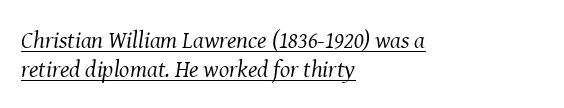
The image shows 24 px text type, italic (leaning right); set left-aligned, line spacing 1.21x, normal letter spacing, underlined.
